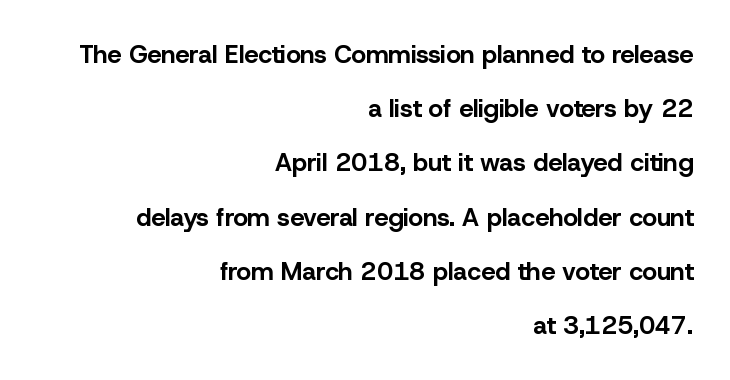
{"italic": "no", "bold": "yes", "underline": "no", "align": "right", "line_spacing": "loose", "line_spacing_ratio": 2.17, "letter_spacing": "normal", "letter_spacing_em": 0.0, "glyph_px": 25}
